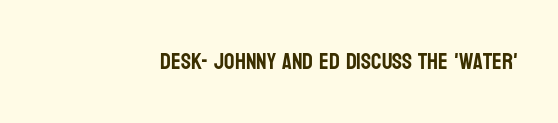
Q: Is the text italic (slanted)? A: No, it is upright.
Q: Is the text underlined? A: No.
Q: How is the paragraph aligned? A: Right-aligned.
Q: Is the spacing between letters normal or unusually wide? A: Normal.
